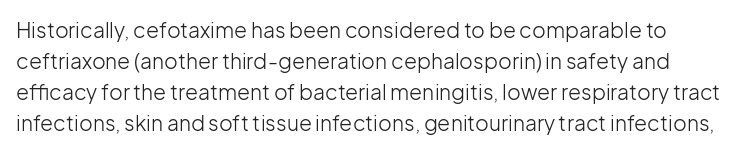
Does the lettering tilt? It doesn't — this is upright. Clear beneath every line of the passage. Normally led — the rows are evenly, conventionally spaced. Letter spacing: default. Stroke thickness stays within the range of a standard reading face or lighter.
